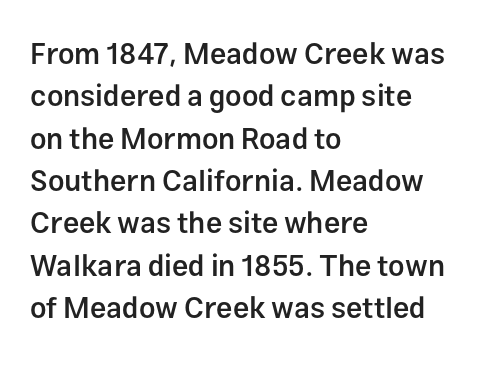
Honestly, the letter spacing is just normal — you wouldn't notice it. Bare-footed words on every line. How would I describe the line gaps? Plain and ordinary. The letters carry no serifs — their stems end cleanly without finishing strokes. Tall strokes in this sample are plumb rather than angled.
